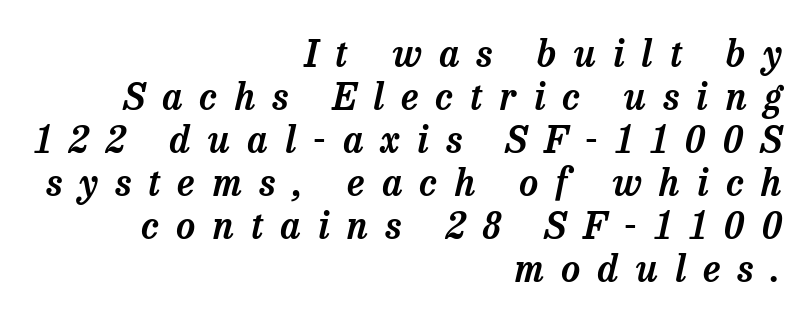
{"serif": "yes", "italic": "yes", "lean": "right", "slant_degrees": 13, "width": "normal", "stroke_contrast": "low", "x_height": "medium", "monospaced": "no", "underline": "no", "align": "right", "line_spacing_ratio": 1.16, "letter_spacing": "wide", "letter_spacing_em": 0.47, "glyph_px": 37}
